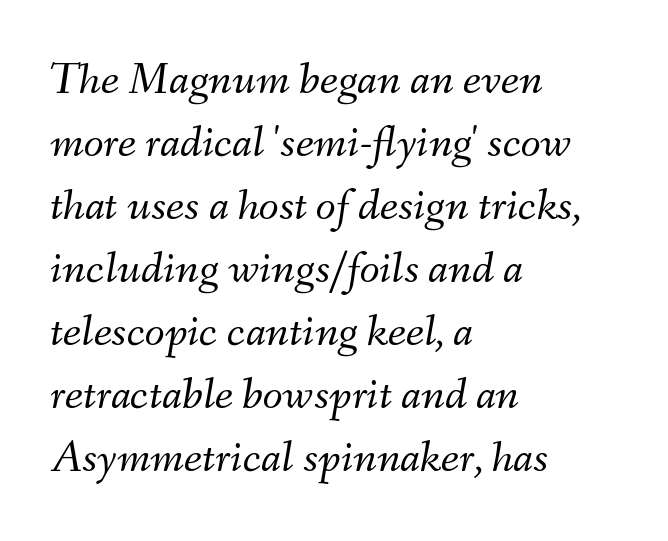
{"italic": "yes", "lean": "right", "slant_degrees": 9, "bold": "no", "weight": "light", "width": "normal", "stroke_contrast": "medium", "x_height": "small", "monospaced": "no", "underline": "no", "align": "left", "line_spacing": "normal", "line_spacing_ratio": 1.37, "letter_spacing": "normal", "letter_spacing_em": 0.0, "glyph_px": 46}
